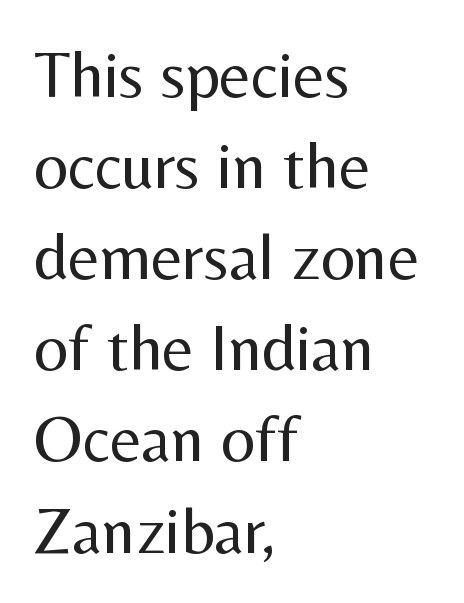
The image shows 67 px regular-weight sans-serif type, upright; set left-aligned, normal line spacing (1.36x), normal letter spacing, not underlined; medium stroke contrast and a medium x-height.
